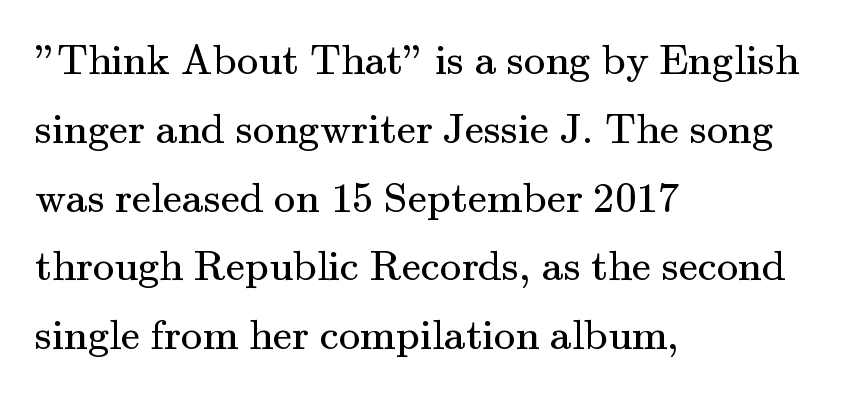
Q: Is the text bold? A: No.
Q: Is the text italic (slanted)? A: No, it is upright.
Q: Is the typeface a serif or a sans-serif typeface? A: Serif.
Q: Is the text underlined? A: No.
Q: How is the paragraph aligned? A: Left-aligned.
Q: Is the spacing between letters normal or unusually wide? A: Normal.
Q: Is the spacing between lines tight, normal or loose? A: Normal.
Q: Width (condensed, normal, or wide)? A: Normal.
Q: Stroke contrast? A: Medium.
Q: x-height? A: Small.
Q: Monospaced? A: No.
